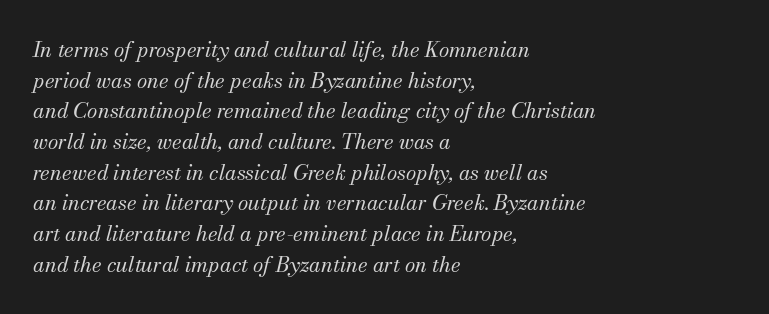
The glyphs are unaccompanied by any horizontal stroke below them. Notice how the passage keeps a crisp vertical edge on the left only. Letters have the restrained weight of plain body copy at most. Does extra space separate the letters? No, they use regular spacing.
